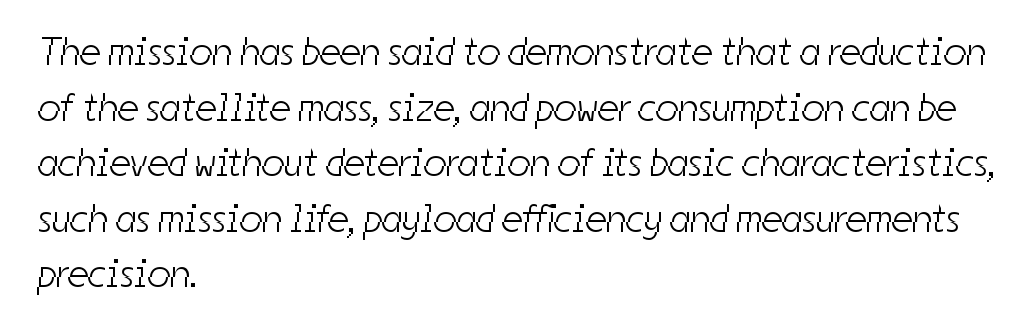
{"serif": "no", "bold": "no", "weight": "light", "width": "condensed", "stroke_contrast": "low", "x_height": "medium", "monospaced": "no", "underline": "no", "align": "left", "line_spacing": "normal", "line_spacing_ratio": 1.39, "letter_spacing": "normal", "letter_spacing_em": 0.0, "glyph_px": 40}
